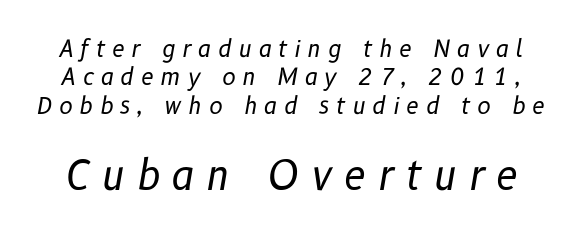
Q: Is the text bold? A: No.
Q: Is the text italic (slanted)? A: Yes, it leans right by about 10 degrees.
Q: Is the text underlined? A: No.
Q: Is the spacing between letters normal or unusually wide? A: Unusually wide.
Q: Which block of text is set in a larger size, the first (top) or the second (bottom)? A: The second (bottom) one.
Q: Width (condensed, normal, or wide)? A: Normal.
Q: Stroke contrast? A: Low.
Q: x-height? A: Medium.
Q: Monospaced? A: No.
